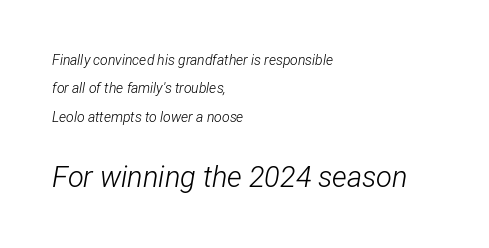
Nothing unusual about the tracking: characters are spaced as the font intends. Type without underlining. You could fit nearly another row in the gap between these rows. This layout puts the modest block above and the oversized block below. Every character sits at an angle, as italics do.
